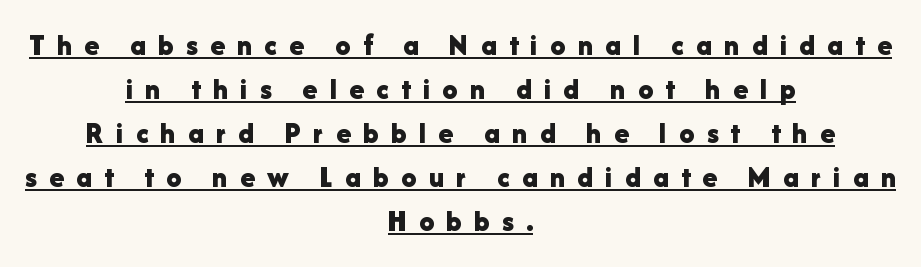
The image shows 30 px bold sans-serif type, upright; set centered, normal line spacing (1.47x), unusually wide letter spacing (+0.41 em), underlined; low stroke contrast and a medium x-height.
